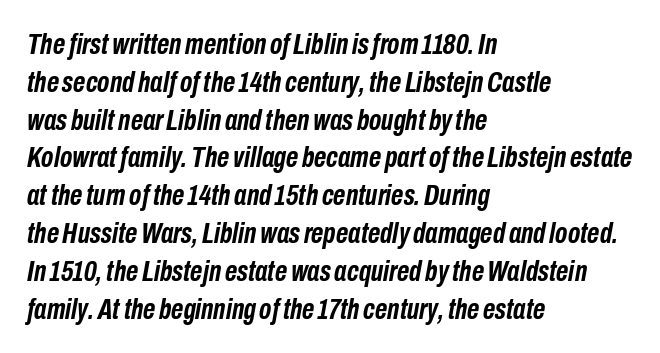
Q: Is the text bold? A: Yes.
Q: Is the text italic (slanted)? A: Yes, it leans right by about 10 degrees.
Q: Is the text underlined? A: No.
Q: How is the paragraph aligned? A: Left-aligned.
Q: Is the spacing between letters normal or unusually wide? A: Normal.
Q: Is the spacing between lines tight, normal or loose? A: Normal.
Q: Width (condensed, normal, or wide)? A: Condensed.
Q: Stroke contrast? A: Low.
Q: x-height? A: Medium.
Q: Monospaced? A: No.
